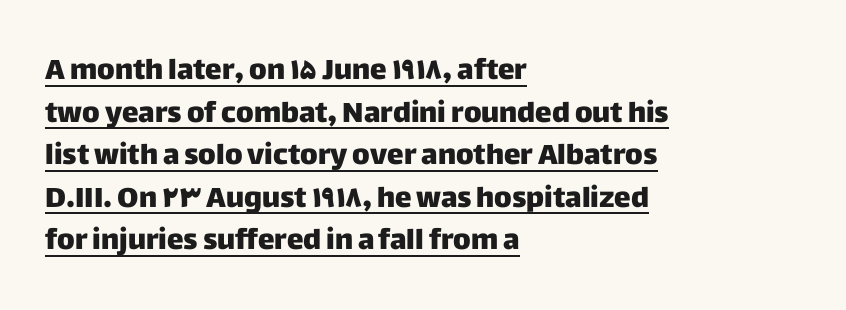
{"serif": "no", "italic": "no", "width": "normal", "stroke_contrast": "low", "x_height": "large", "monospaced": "no", "underline": "yes", "align": "left", "line_spacing": "normal", "line_spacing_ratio": 1.52, "letter_spacing": "normal", "letter_spacing_em": 0.0, "glyph_px": 28}
